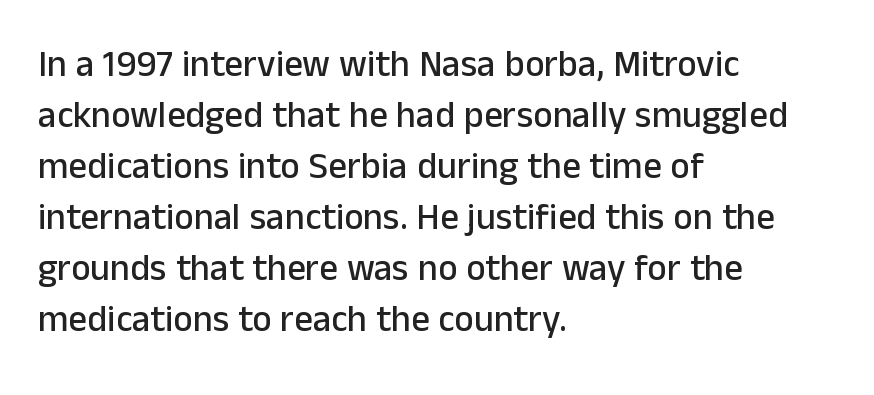
Q: Is the text italic (slanted)? A: No, it is upright.
Q: Is the typeface a serif or a sans-serif typeface? A: Sans-serif.
Q: Is the text underlined? A: No.
Q: How is the paragraph aligned? A: Left-aligned.
Q: Is the spacing between letters normal or unusually wide? A: Normal.
Q: Is the spacing between lines tight, normal or loose? A: Normal.
Q: Width (condensed, normal, or wide)? A: Normal.
Q: Stroke contrast? A: Low.
Q: x-height? A: Medium.
Q: Monospaced? A: No.
